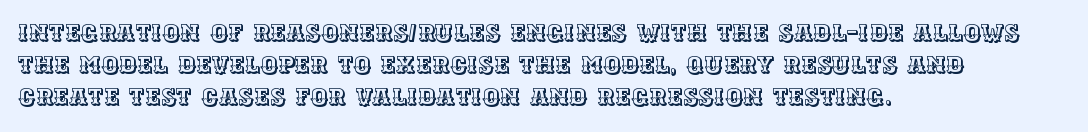
Q: Is the text italic (slanted)? A: No, it is upright.
Q: Is the text underlined? A: No.
Q: How is the paragraph aligned? A: Left-aligned.
Q: Is the spacing between letters normal or unusually wide? A: Normal.
Q: Is the spacing between lines tight, normal or loose? A: Normal.
